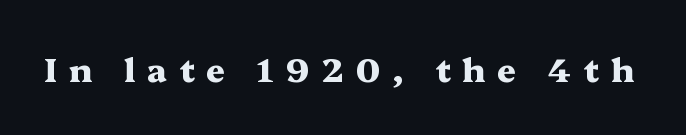
Type without underlining. Ordinary non-slanted type is in use. The strokes are fattened all the way to bold. Observe the wide spacing: letters keep a clear distance from each other.
